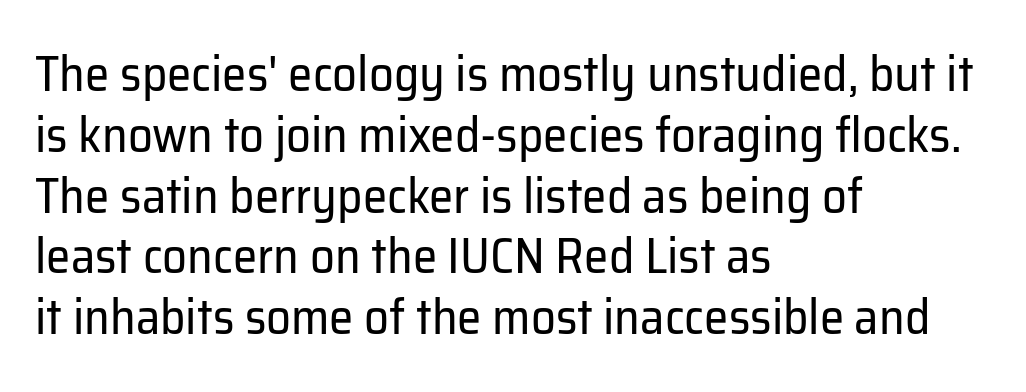
Q: Is the text bold? A: No.
Q: Is the text italic (slanted)? A: No, it is upright.
Q: Is the typeface a serif or a sans-serif typeface? A: Sans-serif.
Q: Is the text underlined? A: No.
Q: How is the paragraph aligned? A: Left-aligned.
Q: Is the spacing between letters normal or unusually wide? A: Normal.
Q: Width (condensed, normal, or wide)? A: Normal.
Q: Stroke contrast? A: Low.
Q: x-height? A: Medium.
Q: Monospaced? A: No.
